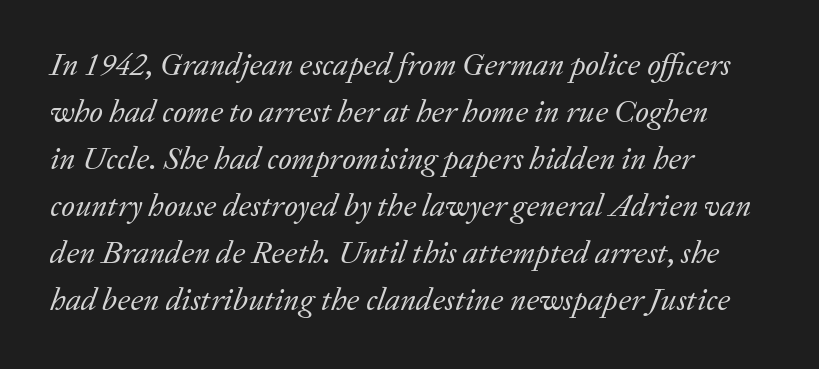
{"serif": "yes", "italic": "yes", "lean": "right", "slant_degrees": 20, "bold": "no", "weight": "regular", "width": "normal", "stroke_contrast": "low", "x_height": "medium", "monospaced": "no", "underline": "no", "align": "left", "line_spacing": "normal", "line_spacing_ratio": 1.47, "letter_spacing": "normal", "letter_spacing_em": 0.0, "glyph_px": 32}
